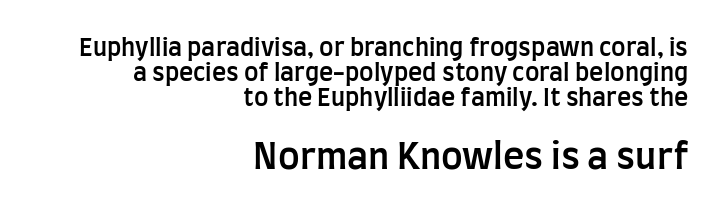
Q: Is the text bold? A: Semi-bold.
Q: Is the text italic (slanted)? A: No, it is upright.
Q: Is the typeface a serif or a sans-serif typeface? A: Sans-serif.
Q: Is the text underlined? A: No.
Q: How is the paragraph aligned? A: Right-aligned.
Q: Is the spacing between letters normal or unusually wide? A: Normal.
Q: Is the spacing between lines tight, normal or loose? A: Tight.
Q: Which block of text is set in a larger size, the first (top) or the second (bottom)? A: The second (bottom) one.
Q: Width (condensed, normal, or wide)? A: Condensed.
Q: Stroke contrast? A: Low.
Q: x-height? A: Large.
Q: Monospaced? A: No.
